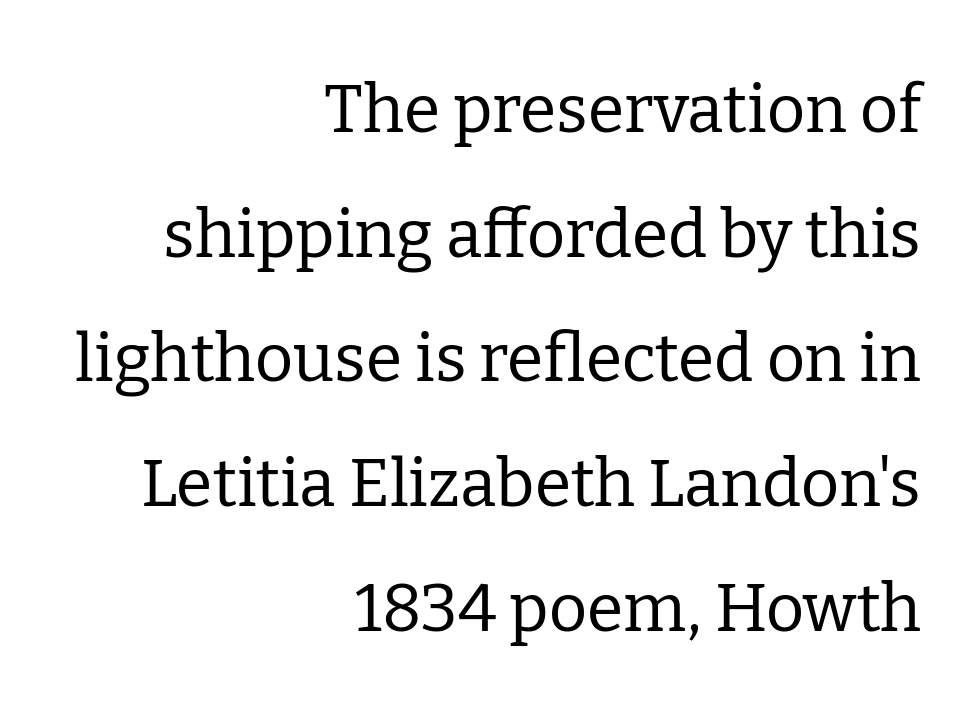
The image shows 66 px regular-weight serif type, upright; set right-aligned, line spacing 1.89x, normal letter spacing, not underlined; low stroke contrast and a medium x-height.
